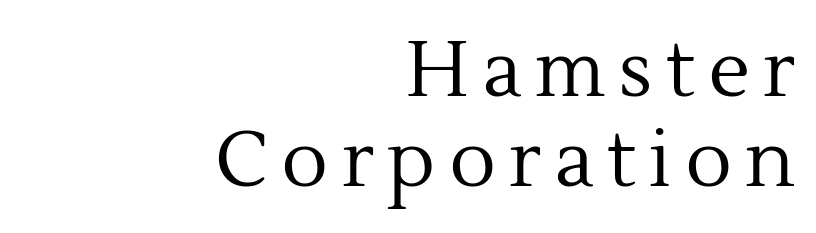
These lines were composed using upright roman letters. All the whitespace from short lines collects on the left. Check where the strokes stop: tiny serifs finish them off. The foot of each line stays bare and open. Proportional: the letters do not fall into vertical columns.
